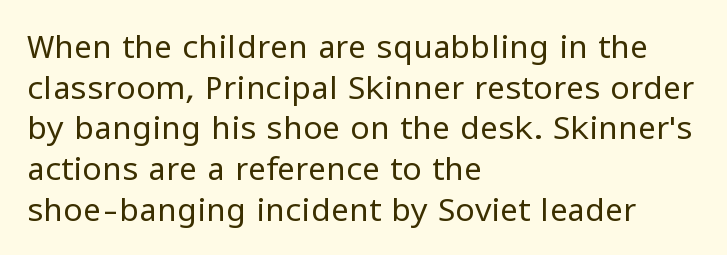
The image shows 32 px regular-weight sans-serif type, upright; set left-aligned, normal line spacing (1.27x), normal letter spacing, not underlined; low stroke contrast and a medium x-height.
